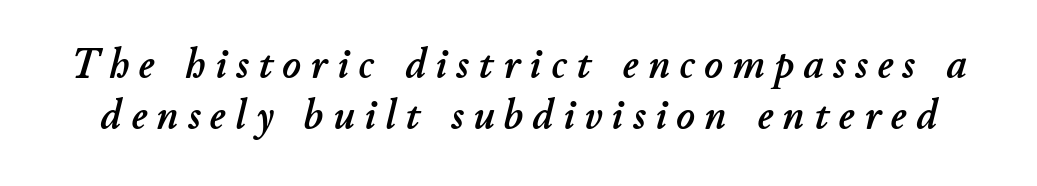
{"italic": "yes", "lean": "right", "slant_degrees": 11, "width": "normal", "stroke_contrast": "low", "x_height": "small", "monospaced": "no", "underline": "no", "line_spacing": "tight", "line_spacing_ratio": 1.15, "letter_spacing": "wide", "letter_spacing_em": 0.22, "glyph_px": 44}
